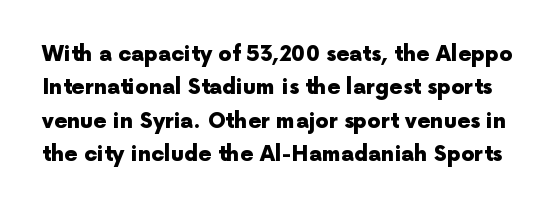
{"italic": "no", "bold": "yes", "underline": "no", "line_spacing": "normal", "line_spacing_ratio": 1.59, "letter_spacing": "normal", "letter_spacing_em": 0.0, "glyph_px": 21}
